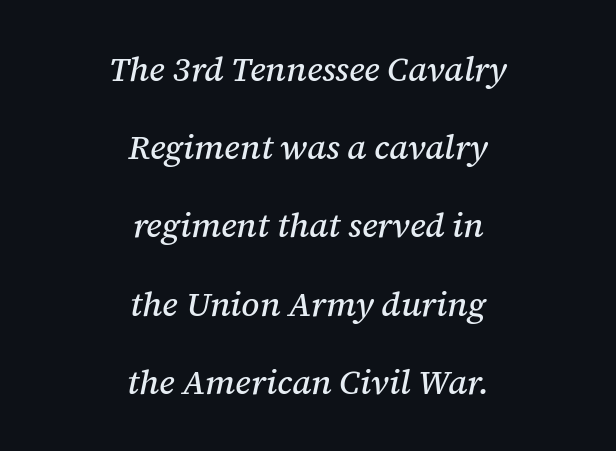
Horizontal alignment here is central, giving a formal, balanced look. You could not count columns in this text — the font is proportionally spaced. Words appear dense and cohesive because spacing is normal. The specimen omits any rule beneath the text block's lines.
